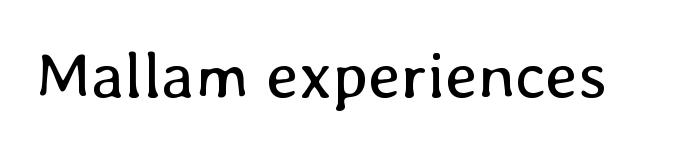
The image shows 66 px regular-weight type, upright; set normal letter spacing, not underlined; low stroke contrast and a medium x-height.
